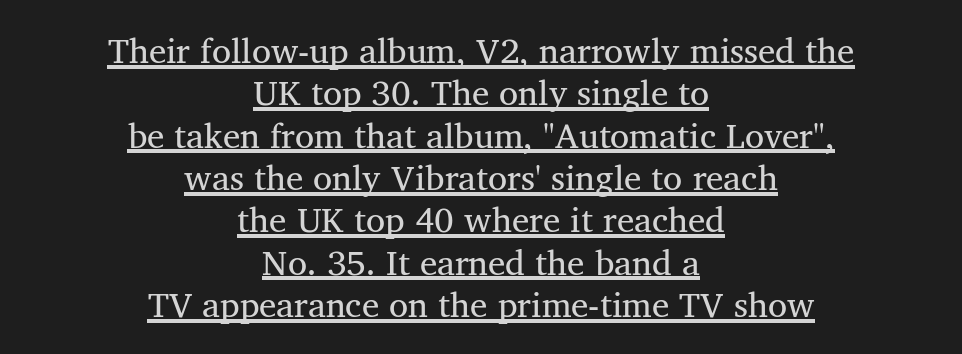
A roman cut, with each character standing at attention. The glyphs in this specimen are seriffed. The string is rendered with underlining switched on. Proportional: the letters do not fall into vertical columns. No extra tracking has been applied to these lines.
